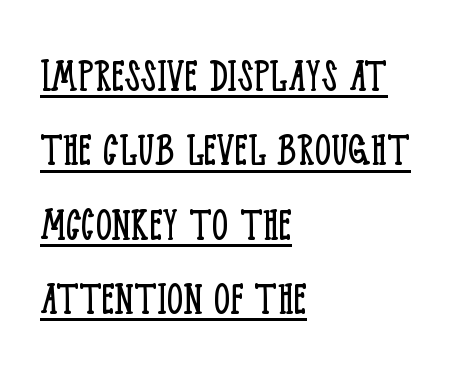
The image shows 51 px light, condensed serif type, upright; set left-aligned, normal line spacing (1.46x), normal letter spacing, underlined; low stroke contrast and a large x-height.
